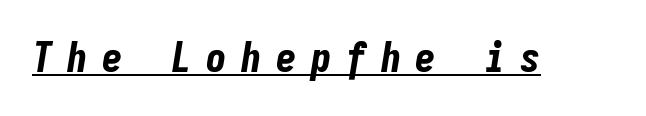
{"italic": "yes", "lean": "right", "slant_degrees": 9, "bold": "yes", "weight": "bold", "width": "condensed", "stroke_contrast": "low", "x_height": "medium", "monospaced": "yes", "underline": "yes", "letter_spacing": "wide", "letter_spacing_em": 0.35, "glyph_px": 41}
